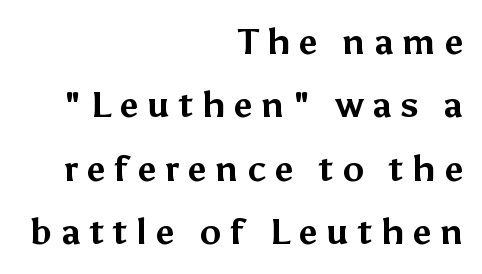
Q: Is the text bold? A: Yes.
Q: Is the text italic (slanted)? A: No, it is upright.
Q: Is the typeface a serif or a sans-serif typeface? A: Sans-serif.
Q: Is the text underlined? A: No.
Q: How is the paragraph aligned? A: Right-aligned.
Q: Is the spacing between letters normal or unusually wide? A: Unusually wide.
Q: Width (condensed, normal, or wide)? A: Normal.
Q: Stroke contrast? A: Medium.
Q: x-height? A: Medium.
Q: Monospaced? A: No.
